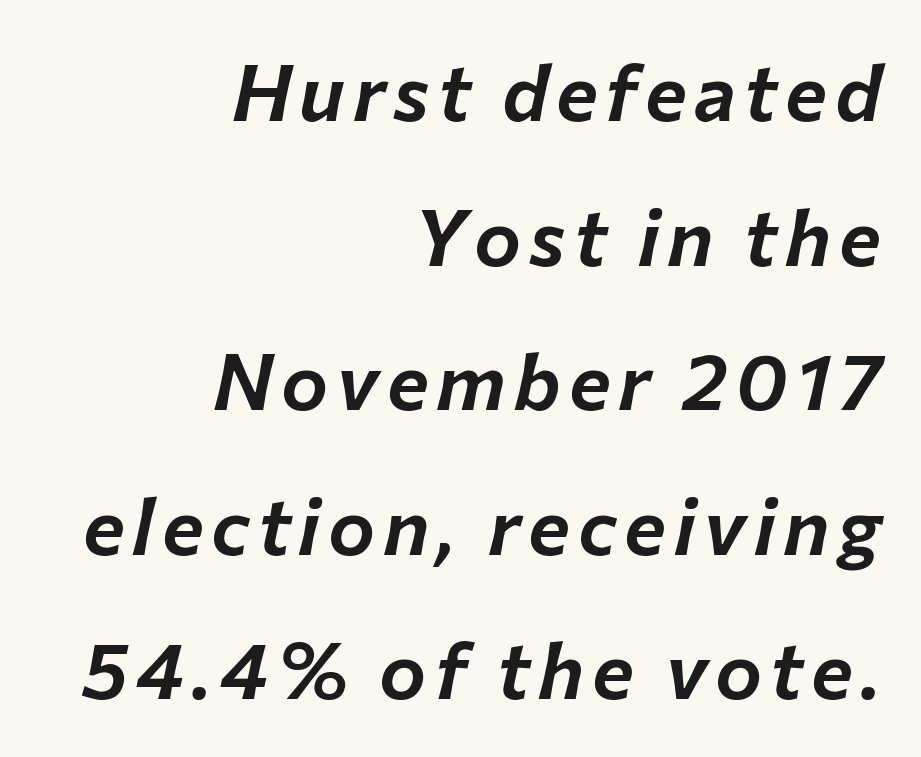
{"italic": "yes", "lean": "right", "slant_degrees": 12, "width": "normal", "stroke_contrast": "low", "x_height": "medium", "monospaced": "no", "underline": "no", "align": "right", "line_spacing_ratio": 1.83, "glyph_px": 79}
